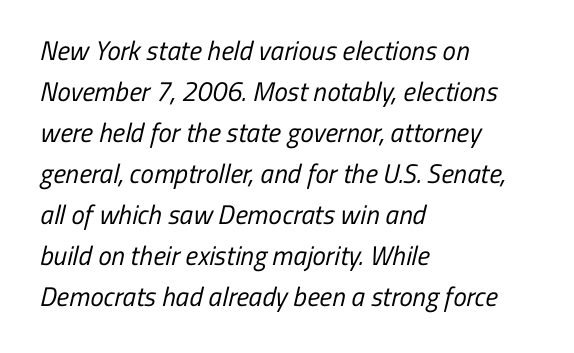
The image shows 27 px text type; set left-aligned, normal line spacing (1.52x), normal letter spacing, not underlined.
